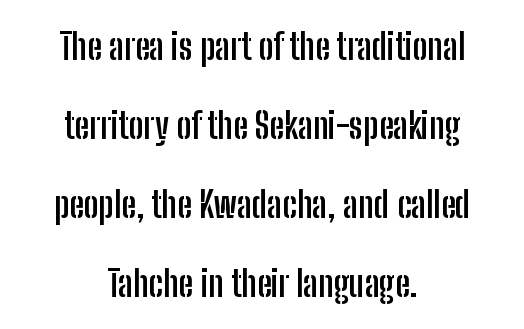
Q: Is the text bold? A: Yes.
Q: Is the text italic (slanted)? A: No, it is upright.
Q: Is the typeface a serif or a sans-serif typeface? A: Sans-serif.
Q: Is the text underlined? A: No.
Q: How is the paragraph aligned? A: Centered.
Q: Is the spacing between letters normal or unusually wide? A: Normal.
Q: Is the spacing between lines tight, normal or loose? A: Loose.
Q: Width (condensed, normal, or wide)? A: Condensed.
Q: Stroke contrast? A: Low.
Q: x-height? A: Medium.
Q: Monospaced? A: No.
